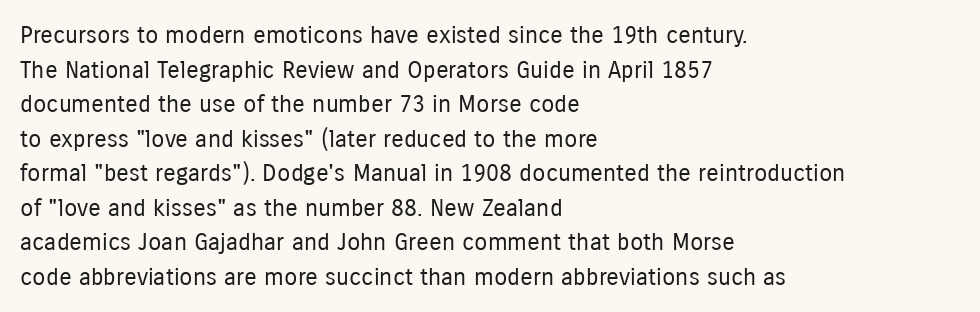
{"italic": "no", "bold": "no", "underline": "no", "align": "left", "line_spacing": "normal", "line_spacing_ratio": 1.44, "letter_spacing": "normal", "letter_spacing_em": 0.0, "glyph_px": 24}
